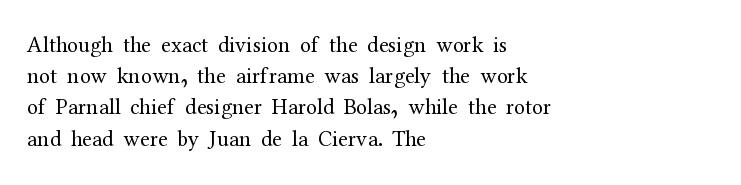
The image shows 22 px text type, upright; set left-aligned, normal line spacing (1.42x), normal letter spacing, not underlined.
